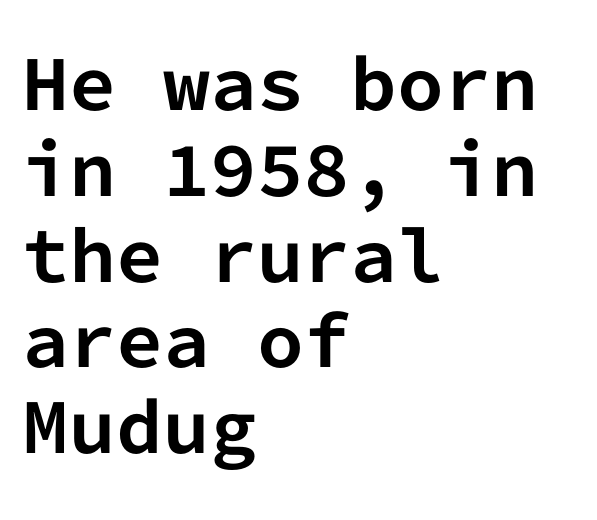
{"serif": "no", "italic": "no", "bold": "yes", "weight": "bold", "width": "normal", "stroke_contrast": "low", "x_height": "medium", "monospaced": "yes", "underline": "no", "align": "left", "line_spacing": "normal", "line_spacing_ratio": 1.28, "letter_spacing": "normal", "letter_spacing_em": 0.0, "glyph_px": 67}
